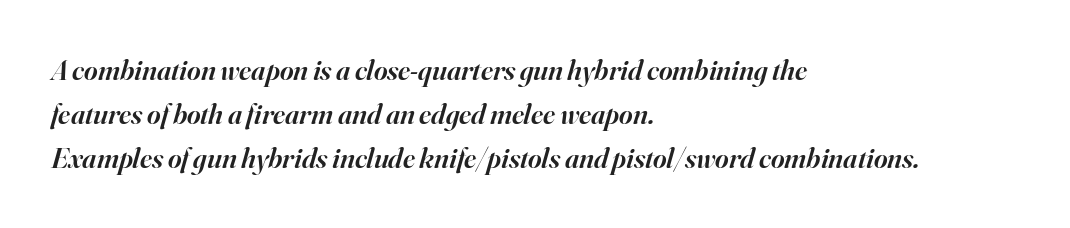
Q: Is the text bold? A: Semi-bold.
Q: Is the text italic (slanted)? A: Yes, it leans right by about 16 degrees.
Q: Is the typeface a serif or a sans-serif typeface? A: Serif.
Q: Is the text underlined? A: No.
Q: How is the paragraph aligned? A: Left-aligned.
Q: Is the spacing between letters normal or unusually wide? A: Normal.
Q: Is the spacing between lines tight, normal or loose? A: Normal.
Q: Width (condensed, normal, or wide)? A: Normal.
Q: Stroke contrast? A: High.
Q: x-height? A: Small.
Q: Monospaced? A: No.
